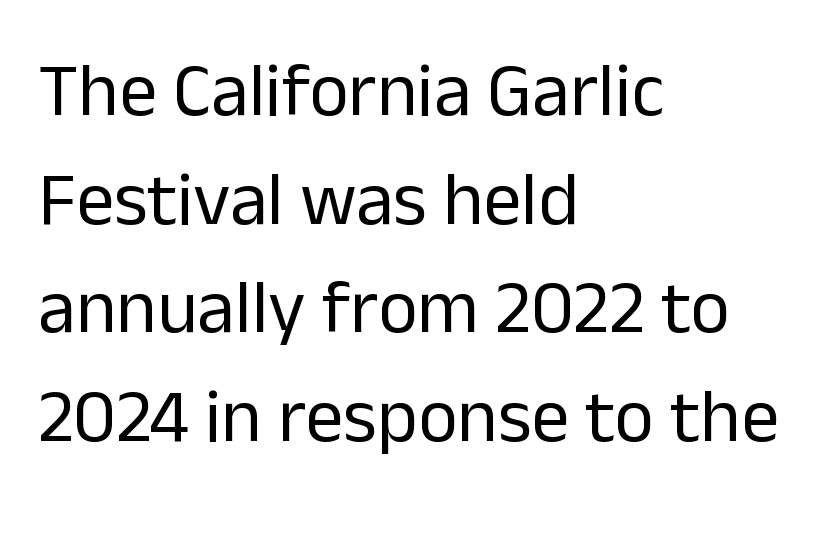
The letters advance in unequal steps, a hallmark of proportional type. Leading matches the norm, producing a regular column. The string is rendered with underlining switched off. Check where the strokes stop: nothing finishes them off — pure sans. Which margin do the lines hug? The left one — the right edge is uneven. Unlike italic type, these characters show no tilt at all.
